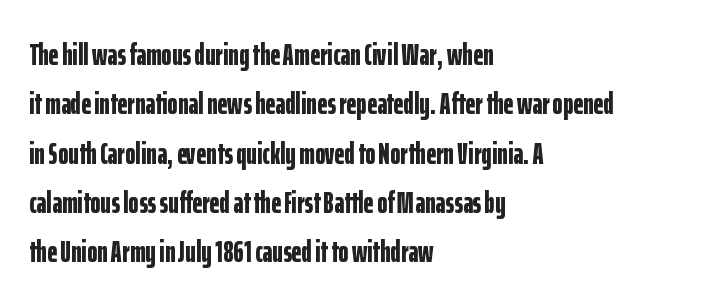
{"serif": "no", "italic": "no", "bold": "yes", "weight": "bold", "width": "condensed", "stroke_contrast": "low", "x_height": "medium", "monospaced": "no", "underline": "no", "align": "left", "line_spacing": "normal", "line_spacing_ratio": 1.59, "letter_spacing": "normal", "letter_spacing_em": 0.0, "glyph_px": 31}
